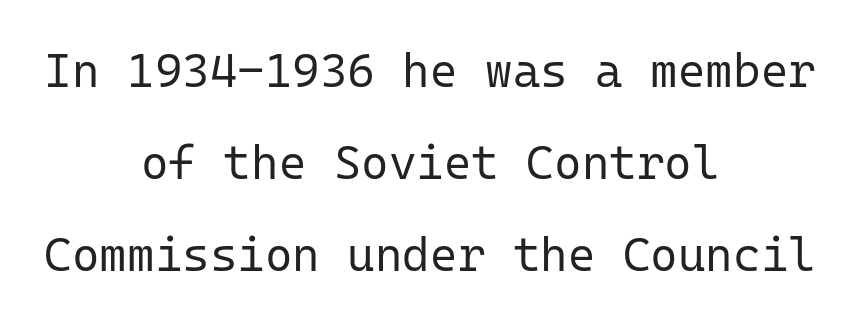
Q: Is the text bold? A: No.
Q: Is the text italic (slanted)? A: No, it is upright.
Q: Is the typeface a serif or a sans-serif typeface? A: Sans-serif.
Q: Is the text underlined? A: No.
Q: How is the paragraph aligned? A: Centered.
Q: Is the spacing between letters normal or unusually wide? A: Normal.
Q: Is the spacing between lines tight, normal or loose? A: Loose.
Q: Width (condensed, normal, or wide)? A: Normal.
Q: Stroke contrast? A: Low.
Q: x-height? A: Medium.
Q: Monospaced? A: Yes.
